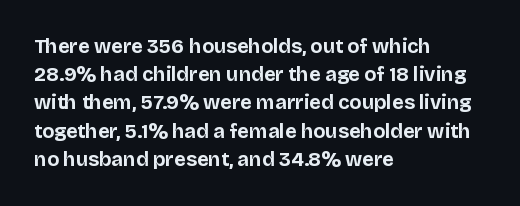
Upright lettering throughout. Each line starts at the same left margin while the right side varies. The passage shown has conventional tracking throughout. The glyphs have the mass of a bold cut. Summary of vertical rhythm: regular, with standard interline spacing. Words float on clear page, feet unadorned.
